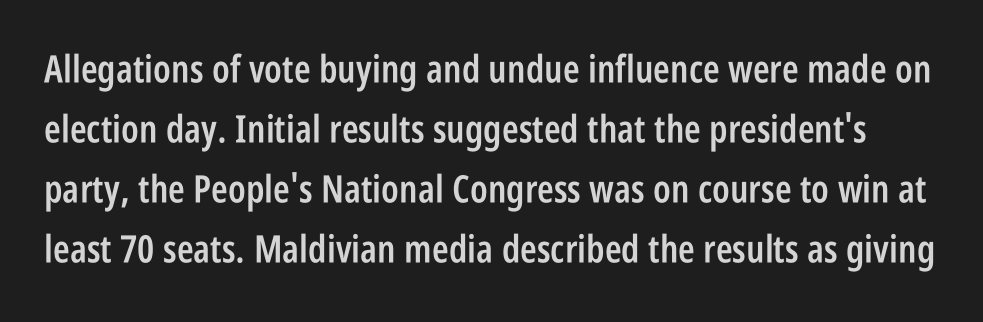
{"serif": "no", "italic": "no", "bold": "semi", "weight": "semibold", "width": "condensed", "stroke_contrast": "low", "x_height": "large", "monospaced": "no", "underline": "no", "line_spacing": "normal", "line_spacing_ratio": 1.58, "letter_spacing": "normal", "letter_spacing_em": 0.0, "glyph_px": 38}
